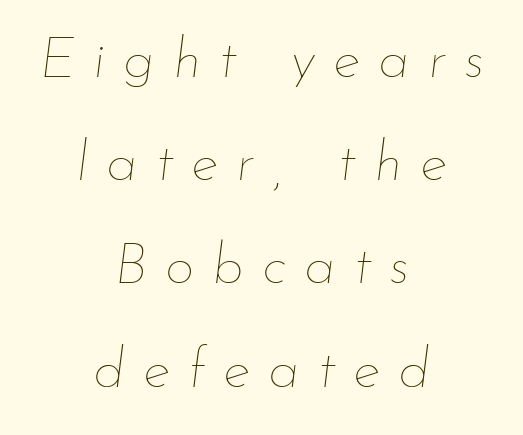
Q: Is the text bold? A: No.
Q: Is the text italic (slanted)? A: Yes, it leans right by about 7 degrees.
Q: Is the text underlined? A: No.
Q: How is the paragraph aligned? A: Centered.
Q: Is the spacing between letters normal or unusually wide? A: Unusually wide.
Q: Width (condensed, normal, or wide)? A: Normal.
Q: Stroke contrast? A: Low.
Q: x-height? A: Small.
Q: Monospaced? A: No.
